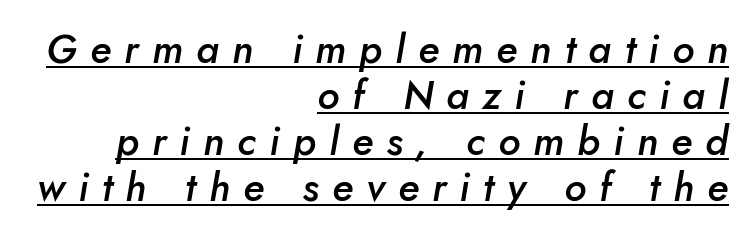
Quick note: italic. Note the varied advance widths — an 'i' is clearly narrower than an 'm'. Strokes here are thickened, but only to semibold level. Cramped leading. Compared with a flush-left layout, this one pins lines to the opposite, right side.
